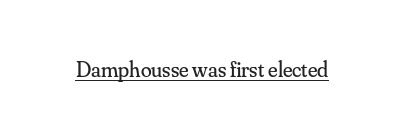
Q: Is the text bold? A: No.
Q: Is the text italic (slanted)? A: No, it is upright.
Q: Is the text underlined? A: Yes.
Q: Is the spacing between letters normal or unusually wide? A: Normal.
